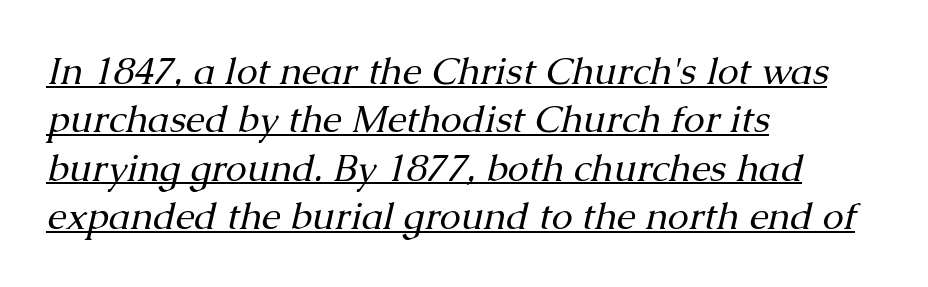
{"serif": "yes", "italic": "yes", "lean": "right", "slant_degrees": 13, "bold": "no", "weight": "regular", "width": "normal", "stroke_contrast": "medium", "x_height": "medium", "monospaced": "no", "underline": "yes", "align": "left", "line_spacing": "normal", "line_spacing_ratio": 1.27, "letter_spacing": "normal", "letter_spacing_em": 0.0, "glyph_px": 38}
